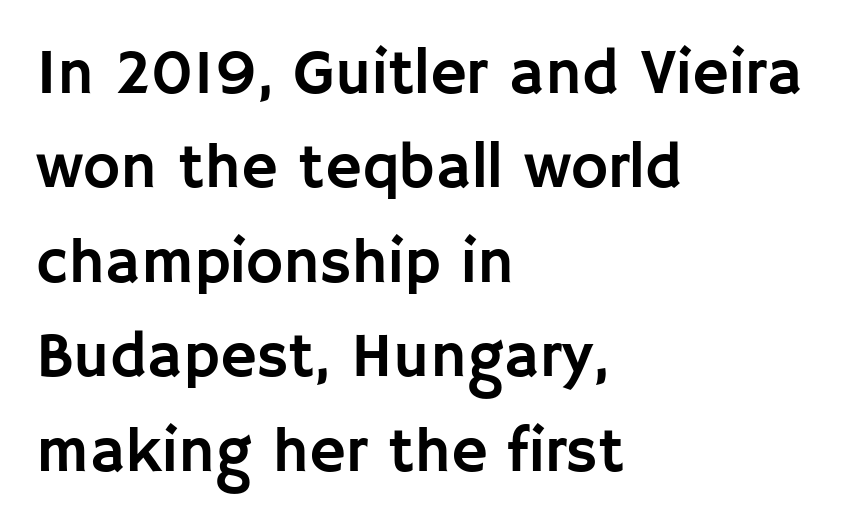
Q: Is the text italic (slanted)? A: No, it is upright.
Q: Is the typeface a serif or a sans-serif typeface? A: Sans-serif.
Q: Is the text underlined? A: No.
Q: How is the paragraph aligned? A: Left-aligned.
Q: Is the spacing between letters normal or unusually wide? A: Normal.
Q: Is the spacing between lines tight, normal or loose? A: Normal.
Q: Width (condensed, normal, or wide)? A: Normal.
Q: Stroke contrast? A: Low.
Q: x-height? A: Large.
Q: Monospaced? A: No.
